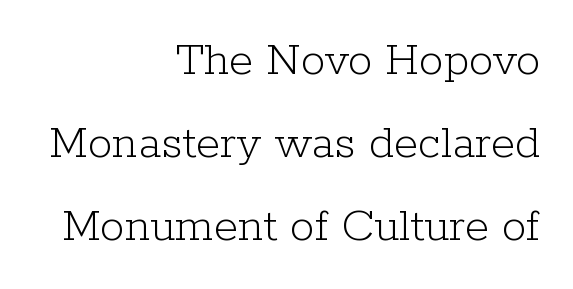
The area under the type is left untouched. Do the characters align in a grid? No, the font is proportional. Tall strokes in this sample are plumb rather than angled. Each stroke keeps to a modest, everyday thickness or less.
